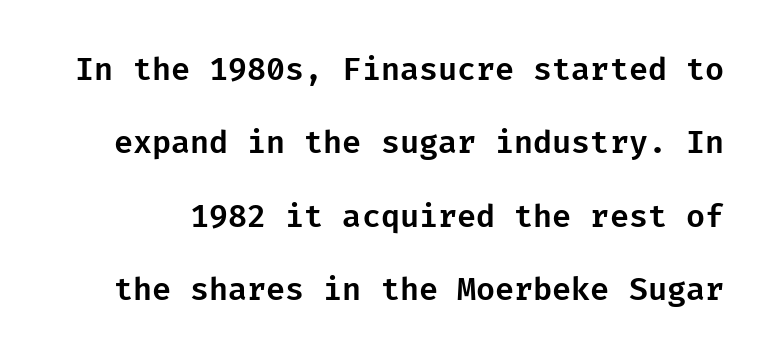
The image shows 31 px sans-serif type, upright; set loose line spacing (2.37x), normal letter spacing, not underlined; low stroke contrast and a medium x-height.
